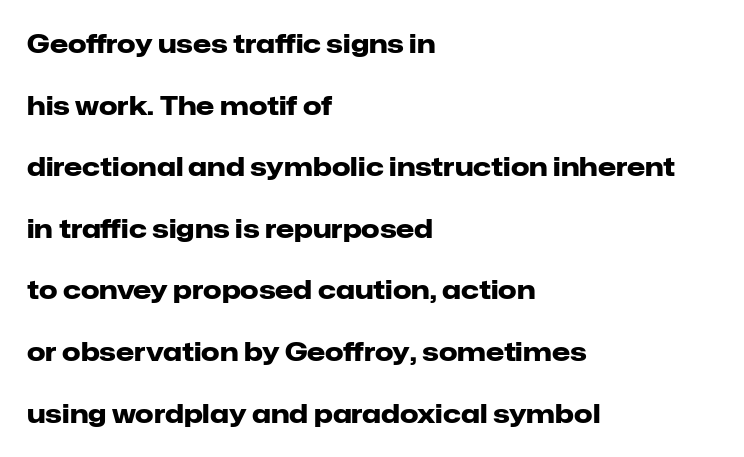
Q: Is the text bold? A: Yes.
Q: Is the text italic (slanted)? A: No, it is upright.
Q: Is the text underlined? A: No.
Q: How is the paragraph aligned? A: Left-aligned.
Q: Is the spacing between letters normal or unusually wide? A: Normal.
Q: Is the spacing between lines tight, normal or loose? A: Loose.
